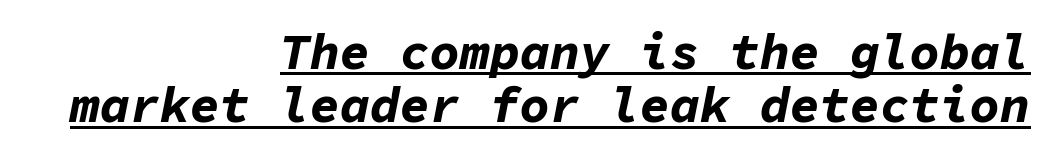
The image shows 50 px bold type, italic (leaning right), monospaced; set right-aligned, tight line spacing (1.07x), normal letter spacing, underlined; low stroke contrast and a medium x-height.
